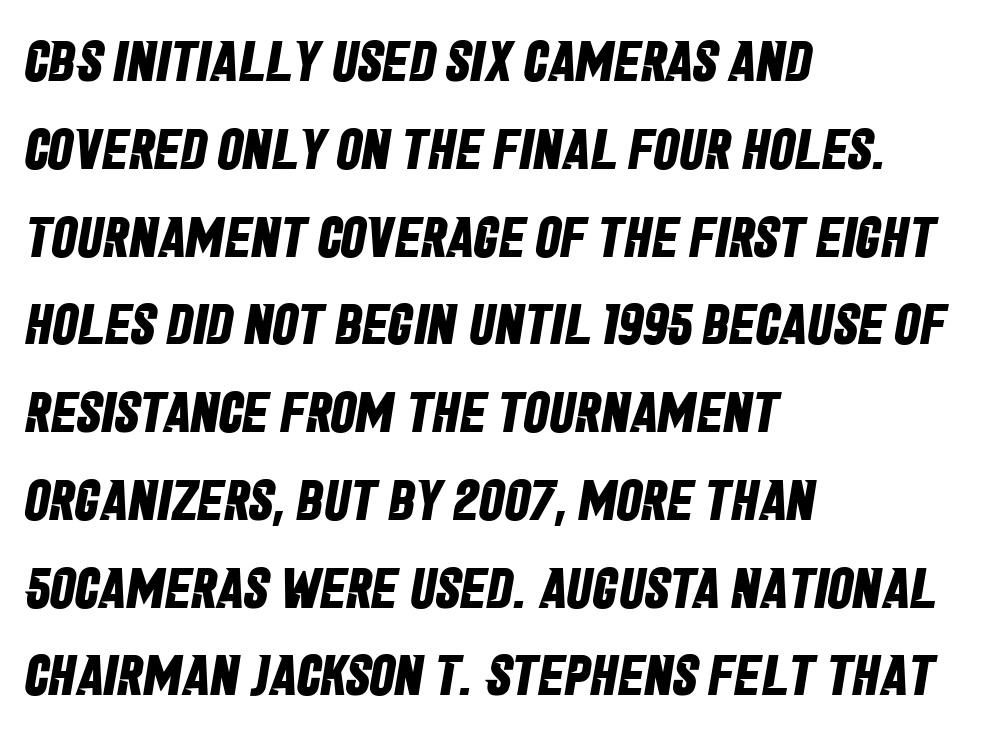
Q: Is the text bold? A: Yes.
Q: Is the typeface a serif or a sans-serif typeface? A: Sans-serif.
Q: Is the text underlined? A: No.
Q: How is the paragraph aligned? A: Left-aligned.
Q: Is the spacing between letters normal or unusually wide? A: Normal.
Q: Is the spacing between lines tight, normal or loose? A: Normal.
Q: Width (condensed, normal, or wide)? A: Condensed.
Q: Stroke contrast? A: Low.
Q: x-height? A: Large.
Q: Monospaced? A: No.
